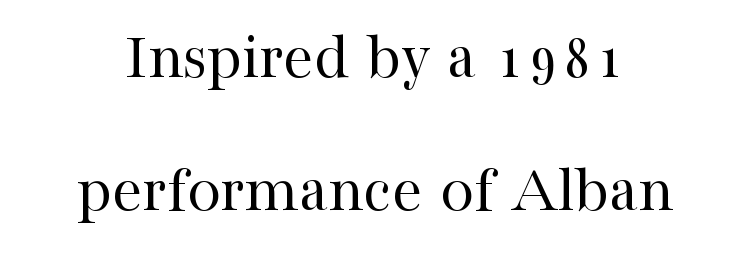
{"serif": "yes", "italic": "no", "bold": "no", "weight": "regular", "width": "normal", "stroke_contrast": "high", "x_height": "medium", "monospaced": "no", "underline": "no", "line_spacing": "loose", "line_spacing_ratio": 1.95, "letter_spacing": "normal", "letter_spacing_em": 0.0, "glyph_px": 68}
